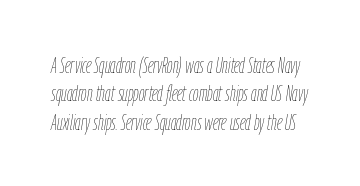
{"italic": "yes", "lean": "right", "slant_degrees": 9, "bold": "no", "underline": "no", "line_spacing": "normal", "line_spacing_ratio": 1.29, "letter_spacing": "normal", "letter_spacing_em": 0.0, "glyph_px": 22}
